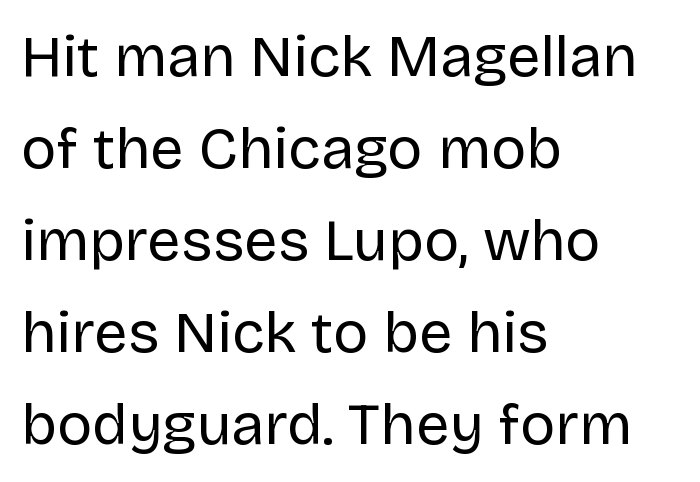
The image shows 59 px regular-weight sans-serif type, upright; set left-aligned, normal line spacing (1.56x), normal letter spacing, not underlined; low stroke contrast and a large x-height.
